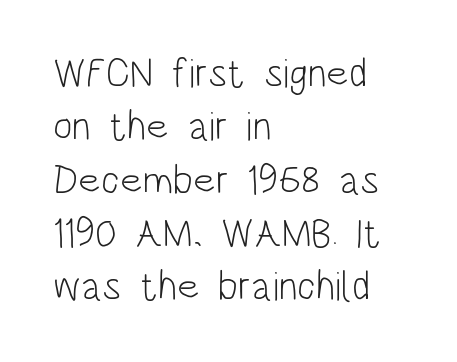
The image shows 41 px light, condensed sans-serif type, upright; set left-aligned, normal line spacing (1.3x), normal letter spacing, not underlined; low stroke contrast and a large x-height.
